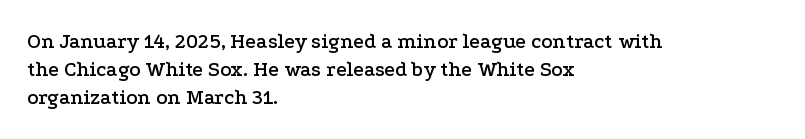
Teacher's note: observe the even left margin — that is flush-left alignment. No italicization has been applied; the sample stays upright. Clear beneath every line of the passage. Honestly, the letter spacing is just normal — you wouldn't notice it. A typesetter would call this leading conventional body-copy spacing.
